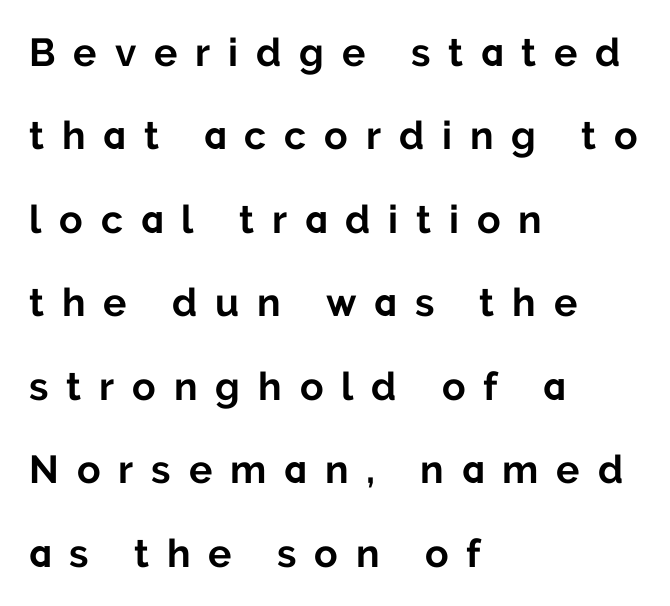
Q: Is the text bold? A: Yes.
Q: Is the text italic (slanted)? A: No, it is upright.
Q: Is the typeface a serif or a sans-serif typeface? A: Sans-serif.
Q: Is the text underlined? A: No.
Q: How is the paragraph aligned? A: Left-aligned.
Q: Is the spacing between letters normal or unusually wide? A: Unusually wide.
Q: Is the spacing between lines tight, normal or loose? A: Loose.
Q: Width (condensed, normal, or wide)? A: Normal.
Q: Stroke contrast? A: Low.
Q: x-height? A: Medium.
Q: Monospaced? A: No.
